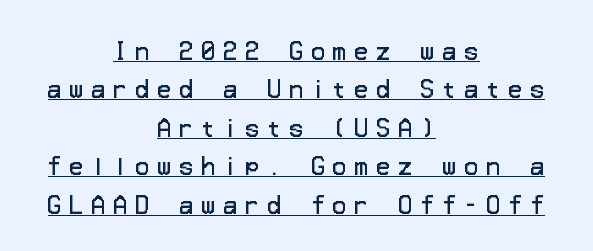
{"italic": "no", "bold": "no", "underline": "yes", "align": "center", "line_spacing": "normal", "line_spacing_ratio": 1.67, "letter_spacing": "wide", "letter_spacing_em": 0.35, "glyph_px": 23}
